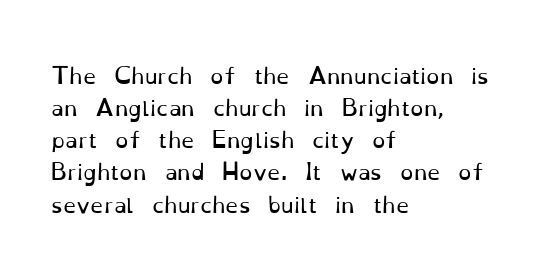
{"italic": "no", "bold": "no", "underline": "no", "align": "left", "line_spacing": "normal", "line_spacing_ratio": 1.53, "letter_spacing": "normal", "letter_spacing_em": 0.0, "glyph_px": 21}
